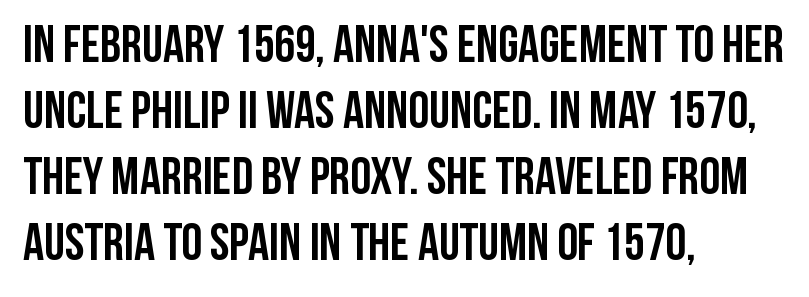
The image shows 52 px semibold, condensed sans-serif type, upright; set left-aligned, normal line spacing (1.27x), normal letter spacing, not underlined; low stroke contrast and a large x-height.
